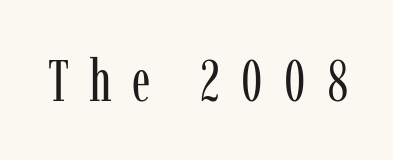
{"serif": "yes", "italic": "no", "bold": "no", "weight": "regular", "width": "condensed", "stroke_contrast": "low", "x_height": "medium", "monospaced": "no", "underline": "no", "letter_spacing": "wide", "letter_spacing_em": 0.34, "glyph_px": 59}
